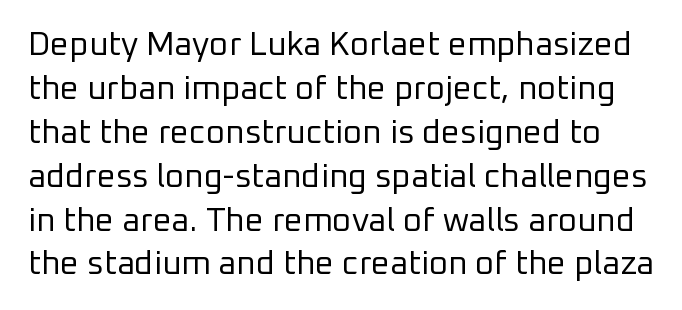
Q: Is the text bold? A: No.
Q: Is the text italic (slanted)? A: No, it is upright.
Q: Is the typeface a serif or a sans-serif typeface? A: Sans-serif.
Q: Is the text underlined? A: No.
Q: Is the spacing between letters normal or unusually wide? A: Normal.
Q: Is the spacing between lines tight, normal or loose? A: Normal.
Q: Width (condensed, normal, or wide)? A: Normal.
Q: Stroke contrast? A: Low.
Q: x-height? A: Medium.
Q: Monospaced? A: No.
